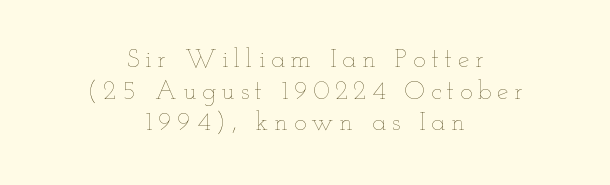
{"italic": "no", "bold": "no", "underline": "no", "align": "center", "line_spacing_ratio": 1.22, "letter_spacing": "wide", "letter_spacing_em": 0.22, "glyph_px": 26}
